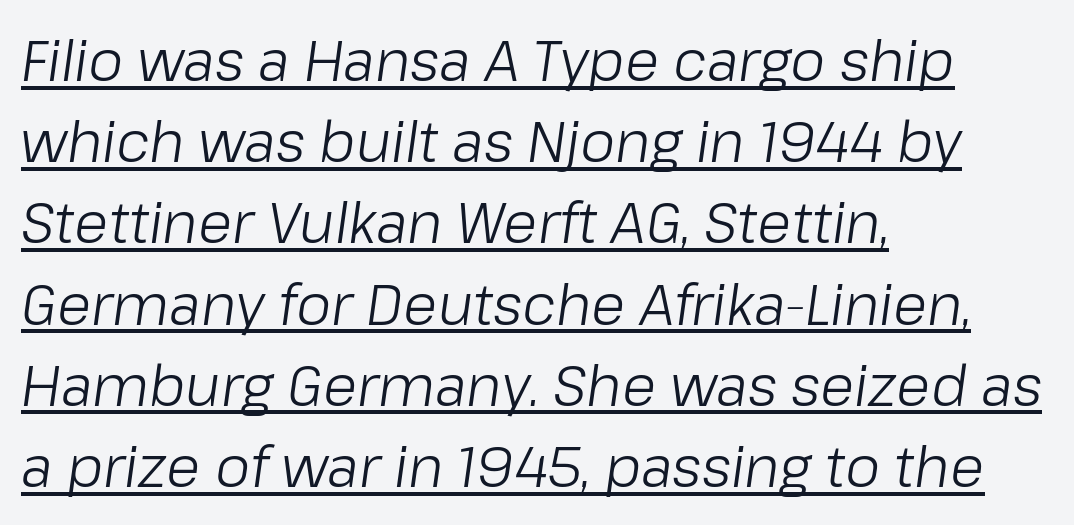
The image shows 56 px light type, italic (leaning right); set left-aligned, normal line spacing (1.45x), normal letter spacing, underlined; low stroke contrast and a medium x-height.
